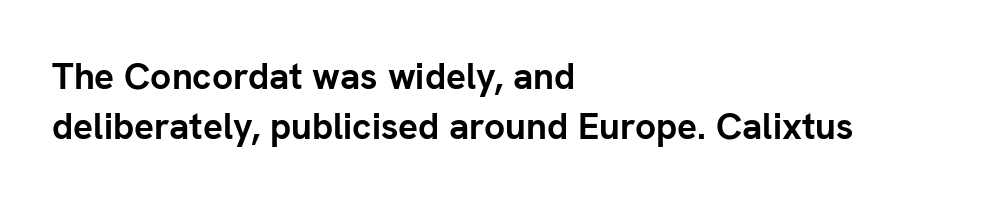
The image shows 37 px semibold sans-serif type, upright; set left-aligned, normal line spacing (1.36x), normal letter spacing, not underlined; low stroke contrast and a medium x-height.
